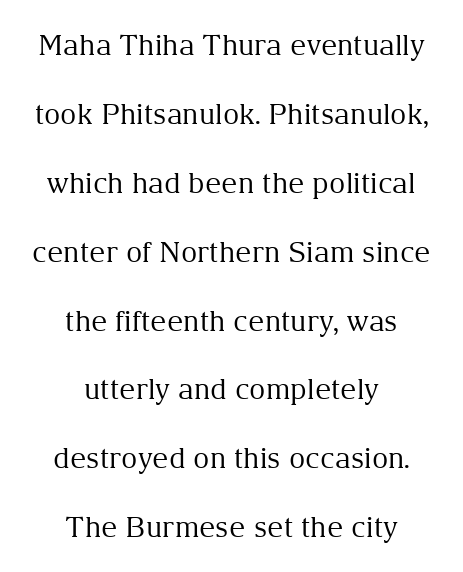
Q: Is the text bold? A: No.
Q: Is the text italic (slanted)? A: No, it is upright.
Q: Is the typeface a serif or a sans-serif typeface? A: Serif.
Q: Is the text underlined? A: No.
Q: How is the paragraph aligned? A: Centered.
Q: Is the spacing between letters normal or unusually wide? A: Normal.
Q: Is the spacing between lines tight, normal or loose? A: Loose.
Q: Width (condensed, normal, or wide)? A: Normal.
Q: Stroke contrast? A: Medium.
Q: x-height? A: Medium.
Q: Monospaced? A: No.
